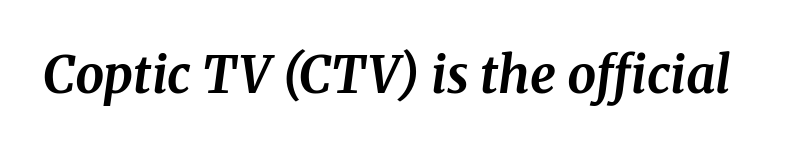
Q: Is the text bold? A: Yes.
Q: Is the text italic (slanted)? A: Yes, it leans right by about 8 degrees.
Q: Is the typeface a serif or a sans-serif typeface? A: Serif.
Q: Is the text underlined? A: No.
Q: Is the spacing between letters normal or unusually wide? A: Normal.
Q: Width (condensed, normal, or wide)? A: Normal.
Q: Stroke contrast? A: Medium.
Q: x-height? A: Medium.
Q: Monospaced? A: No.
